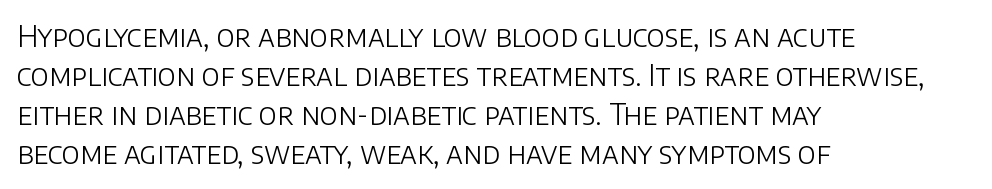
The strokes are not fattened; the text isn't bold. Line beginnings align vertically; line endings do not. Varying glyph widths throughout — classic text-font behaviour. This rendering employs a face without finishing strokes, i.e., a sans-serif. Underline: absent. Posture: straight, roman, zero tilt.
